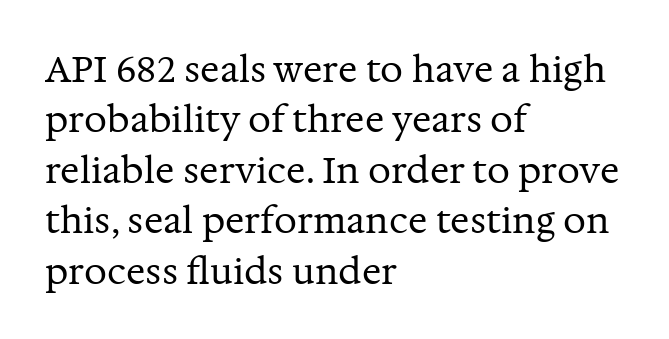
Q: Is the text bold? A: No.
Q: Is the text italic (slanted)? A: No, it is upright.
Q: Is the typeface a serif or a sans-serif typeface? A: Serif.
Q: Is the text underlined? A: No.
Q: How is the paragraph aligned? A: Left-aligned.
Q: Is the spacing between letters normal or unusually wide? A: Normal.
Q: Is the spacing between lines tight, normal or loose? A: Normal.
Q: Width (condensed, normal, or wide)? A: Normal.
Q: Stroke contrast? A: Medium.
Q: x-height? A: Medium.
Q: Monospaced? A: No.
